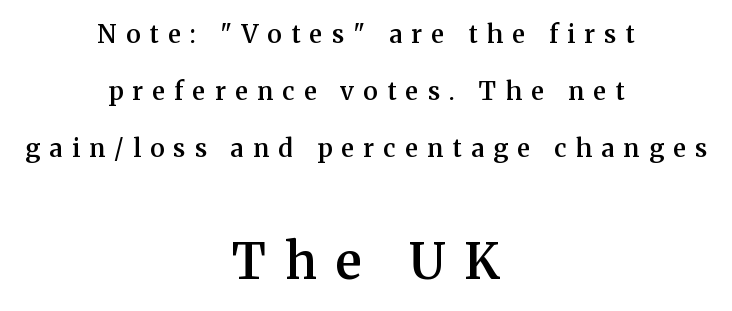
Look at the glyph heights: the lower group is clearly the bigger setting. Ascenders rise straight up at ninety degrees. The glyphs are unaccompanied by any horizontal stroke below them. The paragraph has two soft edges and a firm central axis.
